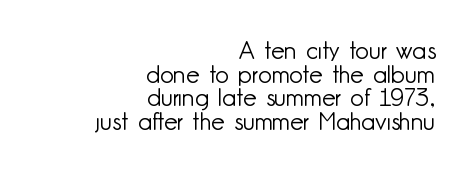
Nobody touched the tracking dial on this one. Descenders are the only things crossing below the line. These glyphs show unthickened strokes, regular width or finer. This rendering uses right alignment, leaving the left contour irregular. The rendering uses a small line-height, squeezing the rows. Italic? Not at all — the glyphs are vertical.
